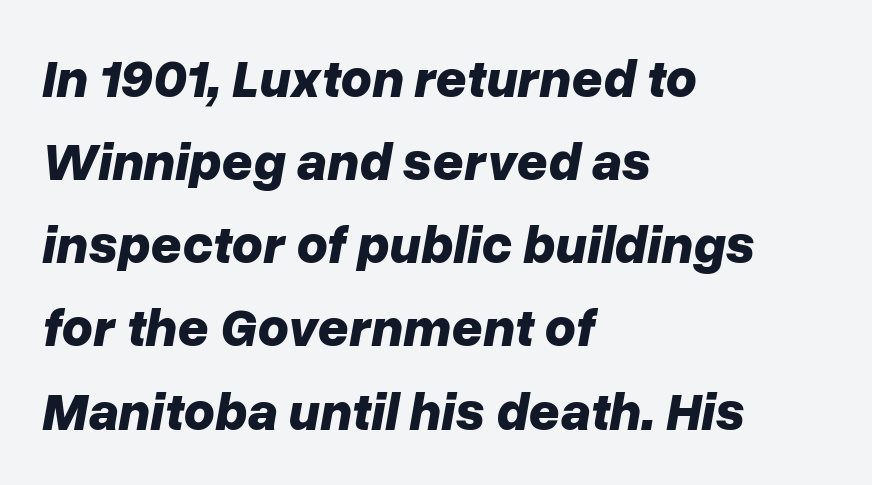
Q: Is the text bold? A: Yes.
Q: Is the text italic (slanted)? A: Yes, it leans right by about 10 degrees.
Q: Is the text underlined? A: No.
Q: How is the paragraph aligned? A: Left-aligned.
Q: Is the spacing between letters normal or unusually wide? A: Normal.
Q: Is the spacing between lines tight, normal or loose? A: Normal.
Q: Width (condensed, normal, or wide)? A: Normal.
Q: Stroke contrast? A: Low.
Q: x-height? A: Medium.
Q: Monospaced? A: No.
